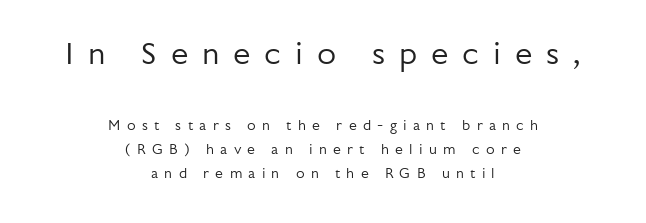
The image shows 31 px regular-weight sans-serif type, upright; set centered, line spacing 1.74x, unusually wide letter spacing (+0.45 em), not underlined; the first (top) block is 2.21x larger; low stroke contrast and a medium x-height.
